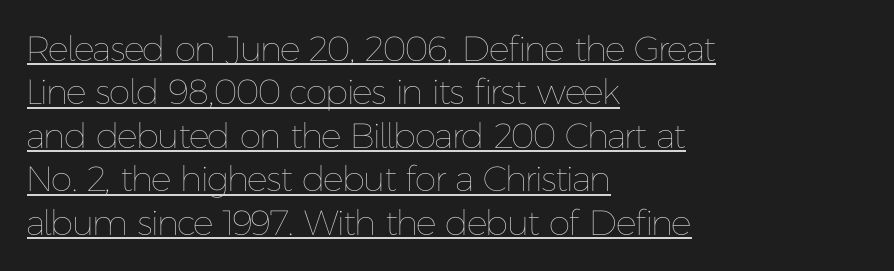
In CSS terms this would be text-align: left. A light-to-regular cut is what we see here. Compared with undecorated copy, this sample adds a rule below the words. Inter-character spacing is left at the font's built-in metrics. Notice how the stems are strictly vertical — no italics here. Each letter keeps its own natural width here, so spacing adapts to shape.
